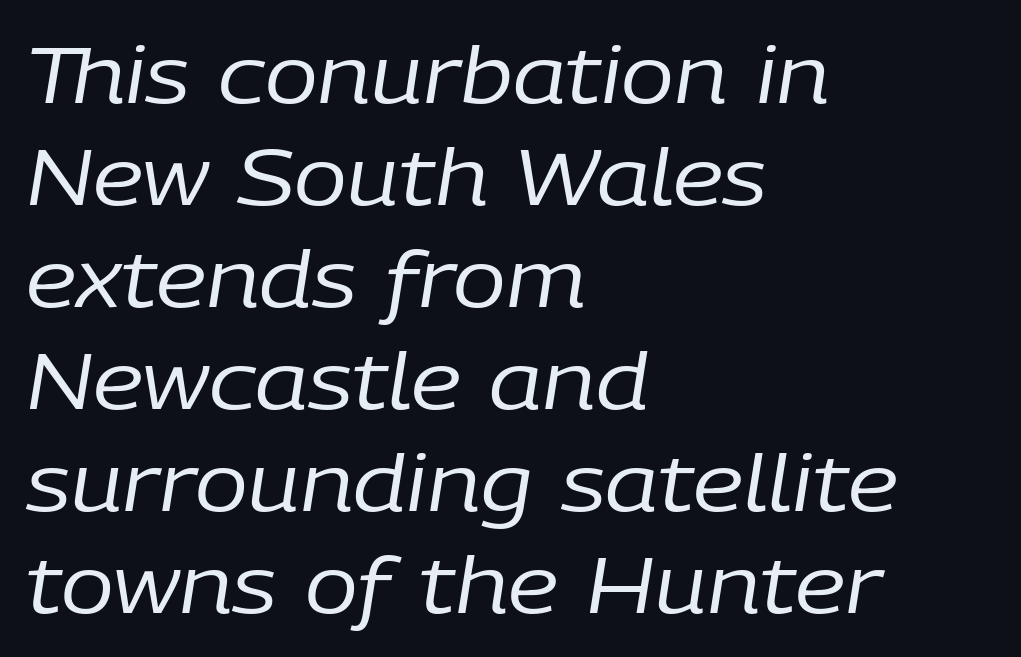
Q: Is the text bold? A: No.
Q: Is the text italic (slanted)? A: Yes, it leans right by about 9 degrees.
Q: Is the text underlined? A: No.
Q: How is the paragraph aligned? A: Left-aligned.
Q: Is the spacing between letters normal or unusually wide? A: Normal.
Q: Is the spacing between lines tight, normal or loose? A: Normal.
Q: Width (condensed, normal, or wide)? A: Normal.
Q: Stroke contrast? A: Low.
Q: x-height? A: Medium.
Q: Monospaced? A: No.
